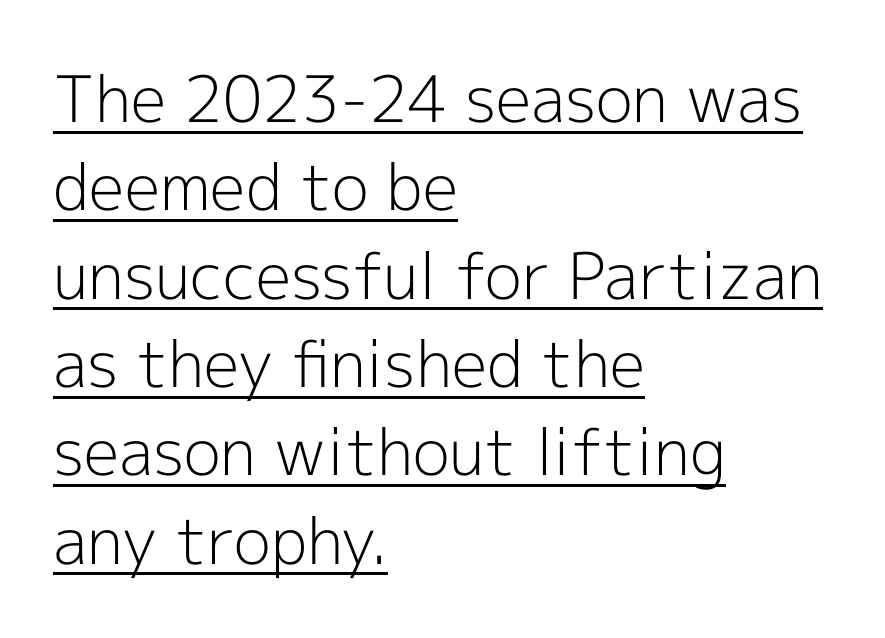
Q: Is the text bold? A: No.
Q: Is the text italic (slanted)? A: No, it is upright.
Q: Is the typeface a serif or a sans-serif typeface? A: Sans-serif.
Q: Is the text underlined? A: Yes.
Q: How is the paragraph aligned? A: Left-aligned.
Q: Is the spacing between letters normal or unusually wide? A: Normal.
Q: Is the spacing between lines tight, normal or loose? A: Normal.
Q: Width (condensed, normal, or wide)? A: Normal.
Q: x-height? A: Medium.
Q: Monospaced? A: No.
